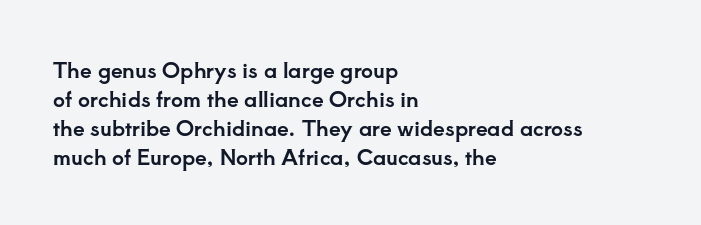
{"italic": "no", "underline": "no", "align": "left", "line_spacing": "normal", "line_spacing_ratio": 1.38, "letter_spacing": "normal", "letter_spacing_em": 0.0, "glyph_px": 21}
